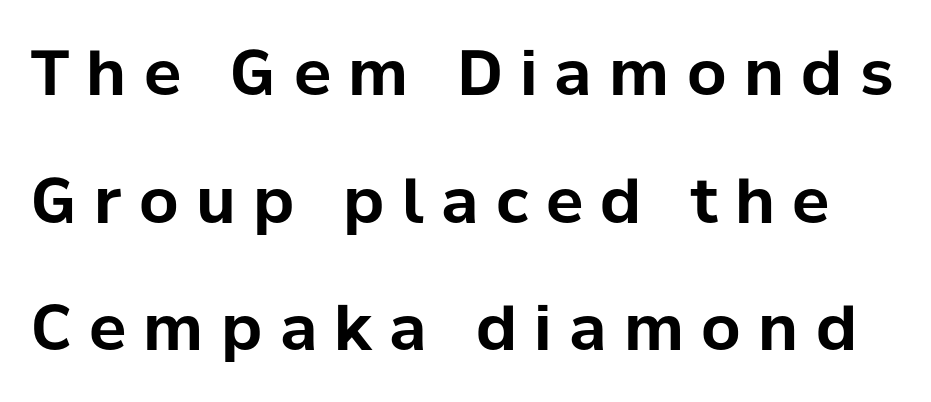
Style check: upright. Stroke thickness is high; the sample reads as a true bold. Think of a printed novel: that variable character pitch is what you see here. The string is rendered with underlining switched off. What's the leading like? Stretched, with rows far apart.
